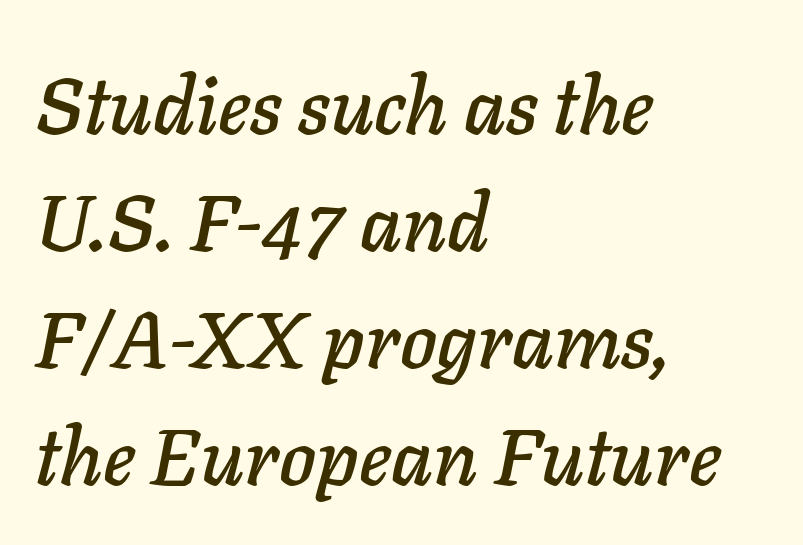
{"italic": "yes", "lean": "right", "slant_degrees": 11, "width": "normal", "stroke_contrast": "low", "x_height": "medium", "monospaced": "no", "underline": "no", "align": "left", "line_spacing": "normal", "line_spacing_ratio": 1.48, "letter_spacing": "normal", "letter_spacing_em": 0.0, "glyph_px": 79}
